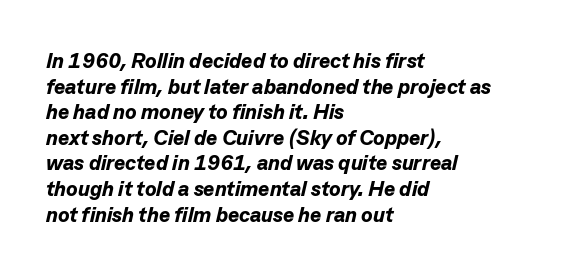
The image shows 21 px bold type, italic (leaning right); set left-aligned, line spacing 1.22x, normal letter spacing, not underlined.
